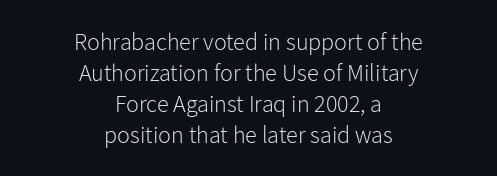
Q: Is the text bold? A: No.
Q: Is the text italic (slanted)? A: No, it is upright.
Q: Is the text underlined? A: No.
Q: How is the paragraph aligned? A: Centered.
Q: Is the spacing between letters normal or unusually wide? A: Normal.
Q: Is the spacing between lines tight, normal or loose? A: Normal.
